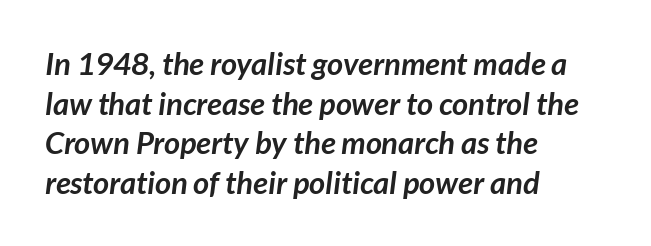
The image shows 31 px semibold sans-serif type; set left-aligned, normal line spacing (1.28x), normal letter spacing, not underlined; low stroke contrast and a medium x-height.
